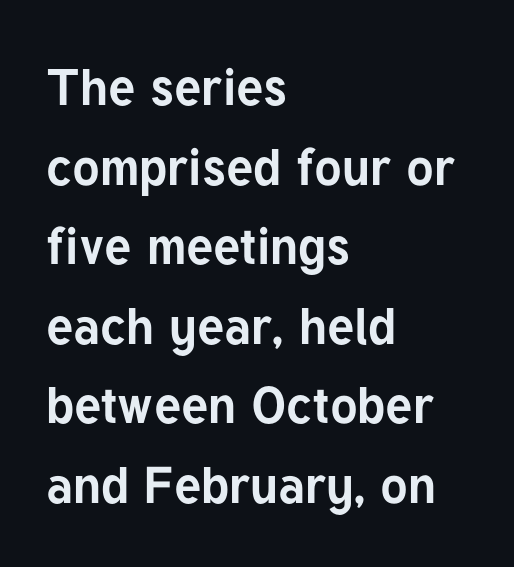
Looks like regular typesetting: each glyph gets only the width it needs. The text was rendered using a sans face with plain stroke endings. These lines sit exactly where default settings would place them. The space directly below the letters is spotless. Line beginnings align vertically; line endings do not. These words are printed bold, with thick strokes throughout.
